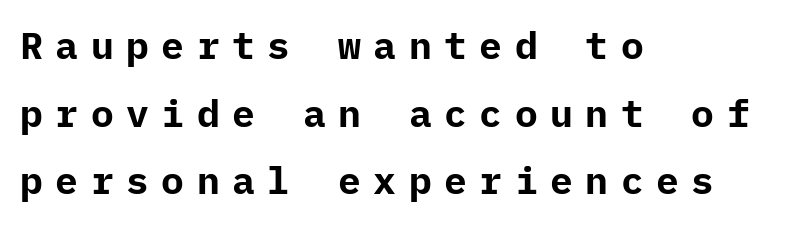
The passage shown is emphatically bold. Nothing sits at the stroke ends, so this counts as sans-serif. Posture: vertical. Is the block centered? No — it sits flush against the left margin.
